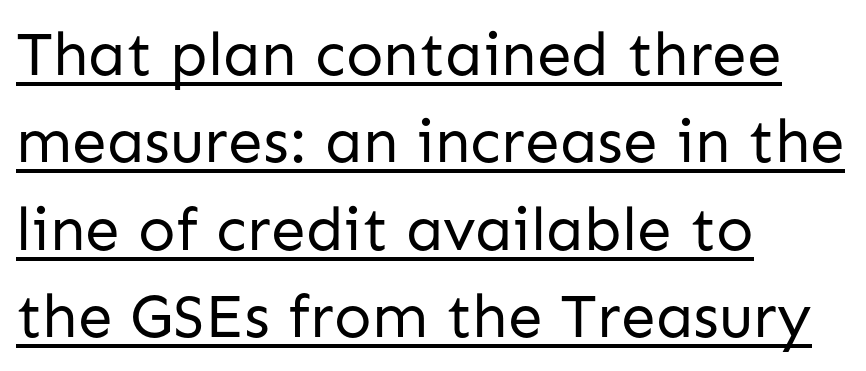
Q: Is the text bold? A: No.
Q: Is the text italic (slanted)? A: No, it is upright.
Q: Is the typeface a serif or a sans-serif typeface? A: Sans-serif.
Q: Is the text underlined? A: Yes.
Q: How is the paragraph aligned? A: Left-aligned.
Q: Is the spacing between letters normal or unusually wide? A: Normal.
Q: Is the spacing between lines tight, normal or loose? A: Normal.
Q: Width (condensed, normal, or wide)? A: Normal.
Q: Stroke contrast? A: Low.
Q: x-height? A: Medium.
Q: Monospaced? A: No.
